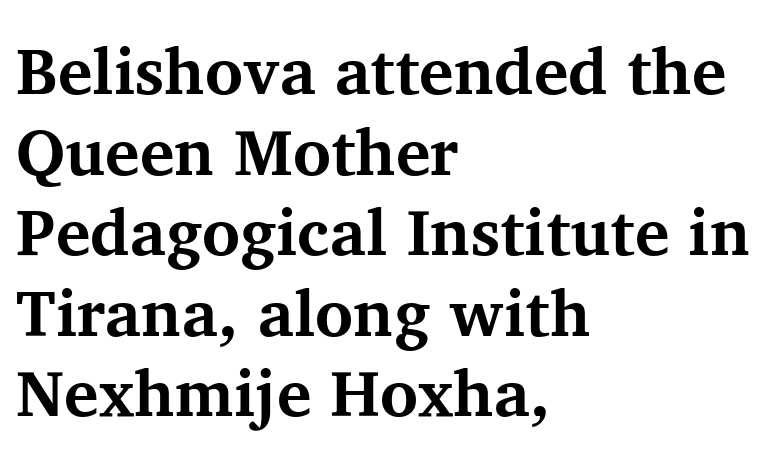
Posture: straight, roman, zero tilt. Typographically, this falls in the serif category. Visually the block forms a straight wall on the left and a jagged coastline on the right. Caption: bold face, heavy strokes.
